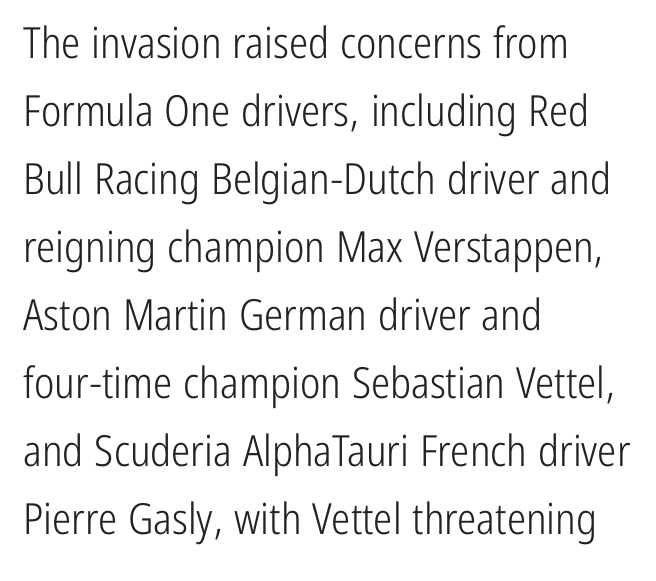
If you measured baseline to baseline, you'd find a middling distance. Summary of weight: not heavy and not bold. Each letter keeps its own natural width here, so spacing adapts to shape. Decoration check: the copy has no underline.
